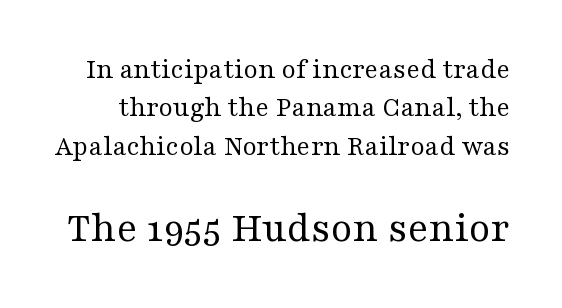
Q: Is the text bold? A: No.
Q: Is the text italic (slanted)? A: No, it is upright.
Q: Is the typeface a serif or a sans-serif typeface? A: Serif.
Q: Is the text underlined? A: No.
Q: Is the spacing between letters normal or unusually wide? A: Normal.
Q: Is the spacing between lines tight, normal or loose? A: Normal.
Q: Which block of text is set in a larger size, the first (top) or the second (bottom)? A: The second (bottom) one.
Q: Width (condensed, normal, or wide)? A: Wide.
Q: Stroke contrast? A: Medium.
Q: x-height? A: Medium.
Q: Monospaced? A: No.
